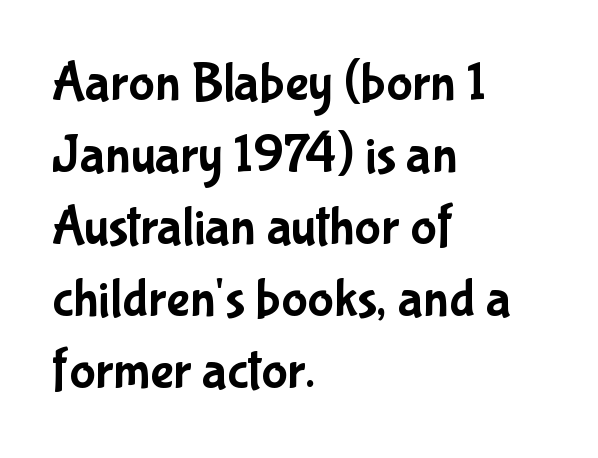
Q: Is the text italic (slanted)? A: No, it is upright.
Q: Is the typeface a serif or a sans-serif typeface? A: Sans-serif.
Q: Is the text underlined? A: No.
Q: How is the paragraph aligned? A: Left-aligned.
Q: Is the spacing between letters normal or unusually wide? A: Normal.
Q: Is the spacing between lines tight, normal or loose? A: Normal.
Q: Width (condensed, normal, or wide)? A: Condensed.
Q: Stroke contrast? A: Low.
Q: x-height? A: Medium.
Q: Monospaced? A: No.
